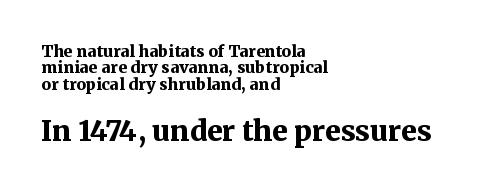
{"serif": "yes", "italic": "no", "bold": "yes", "weight": "bold", "width": "normal", "stroke_contrast": "medium", "x_height": "medium", "monospaced": "no", "underline": "no", "align": "left", "line_spacing": "tight", "line_spacing_ratio": 1.03, "letter_spacing": "normal", "letter_spacing_em": 0.0, "larger_block": "second", "size_ratio": 1.75, "glyph_px": 28}
